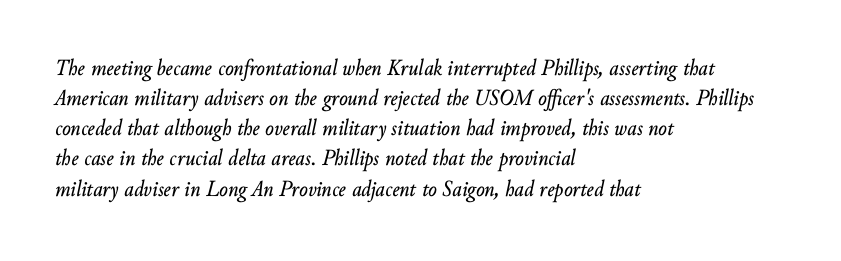
The image shows 23 px text type, italic (leaning right); set left-aligned, normal line spacing (1.31x), normal letter spacing, not underlined.
